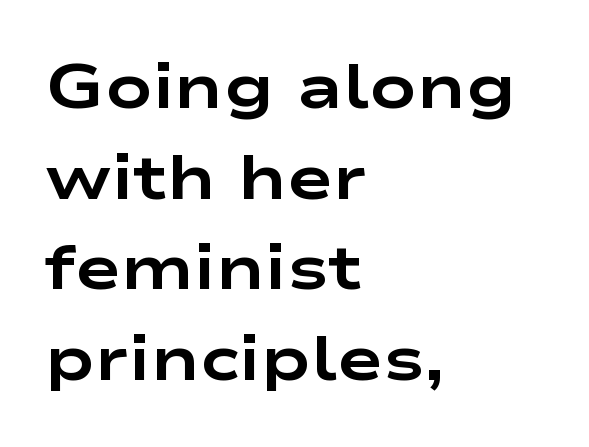
Q: Is the text bold? A: Yes.
Q: Is the text italic (slanted)? A: No, it is upright.
Q: Is the typeface a serif or a sans-serif typeface? A: Sans-serif.
Q: Is the text underlined? A: No.
Q: How is the paragraph aligned? A: Left-aligned.
Q: Is the spacing between letters normal or unusually wide? A: Normal.
Q: Is the spacing between lines tight, normal or loose? A: Normal.
Q: Width (condensed, normal, or wide)? A: Wide.
Q: Stroke contrast? A: Low.
Q: x-height? A: Medium.
Q: Monospaced? A: No.
